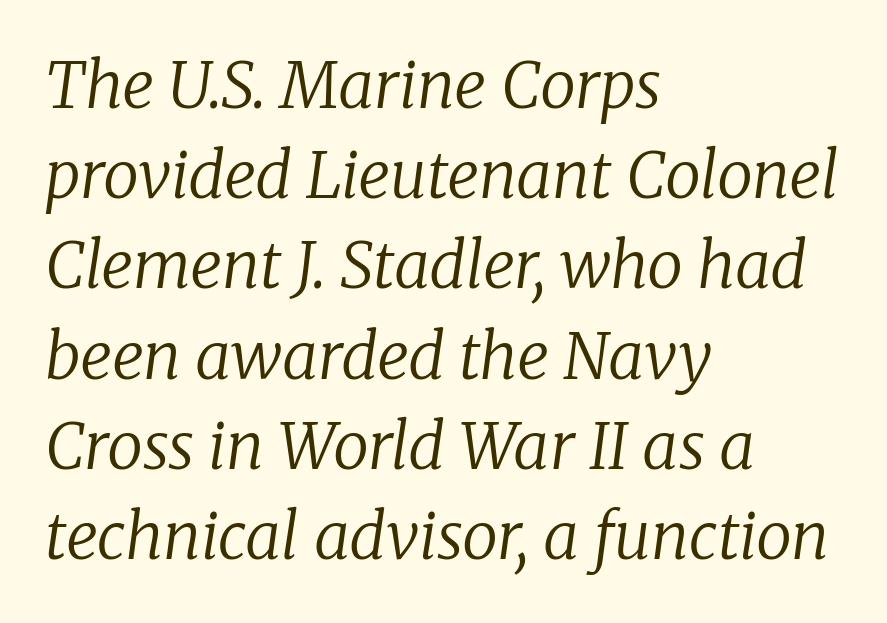
{"serif": "yes", "italic": "yes", "lean": "right", "slant_degrees": 8, "bold": "no", "weight": "regular", "width": "normal", "stroke_contrast": "low", "x_height": "medium", "monospaced": "no", "underline": "no", "align": "left", "line_spacing": "normal", "line_spacing_ratio": 1.41, "letter_spacing": "normal", "letter_spacing_em": 0.0, "glyph_px": 64}
